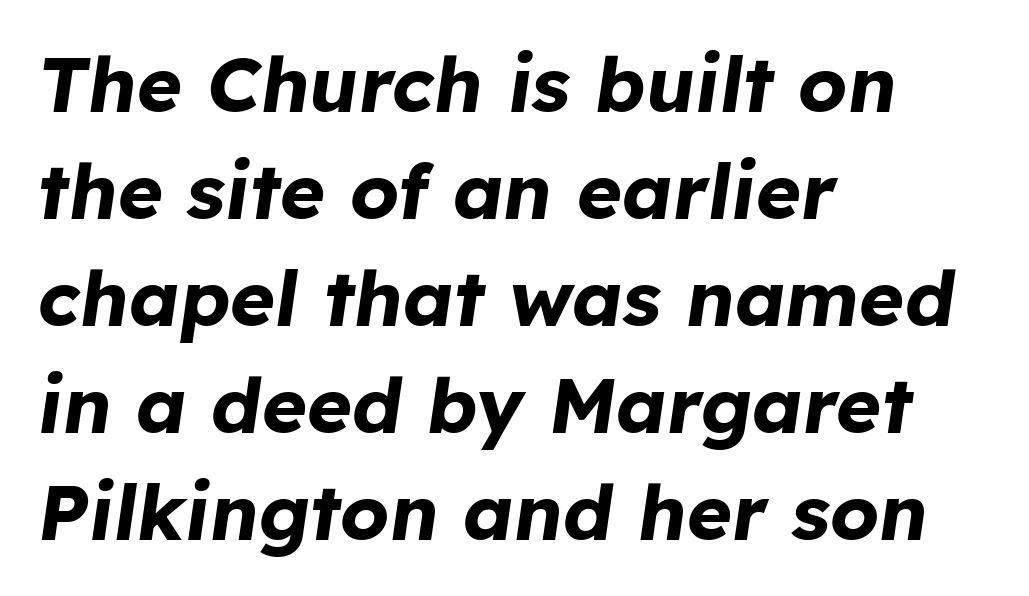
The image shows 77 px bold type, italic (leaning right); set left-aligned, normal line spacing (1.39x), normal letter spacing, not underlined; low stroke contrast and a medium x-height.
